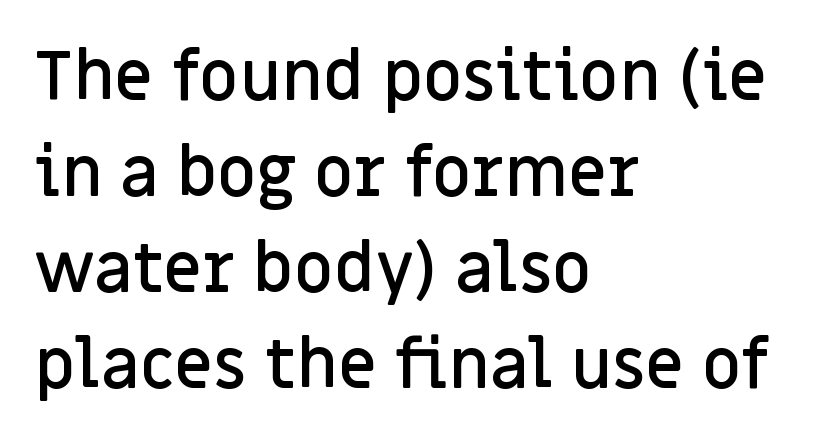
{"serif": "no", "italic": "no", "bold": "semi", "weight": "semibold", "width": "normal", "stroke_contrast": "low", "x_height": "large", "monospaced": "no", "underline": "no", "align": "left", "line_spacing": "normal", "line_spacing_ratio": 1.41, "letter_spacing": "normal", "letter_spacing_em": 0.0, "glyph_px": 68}
